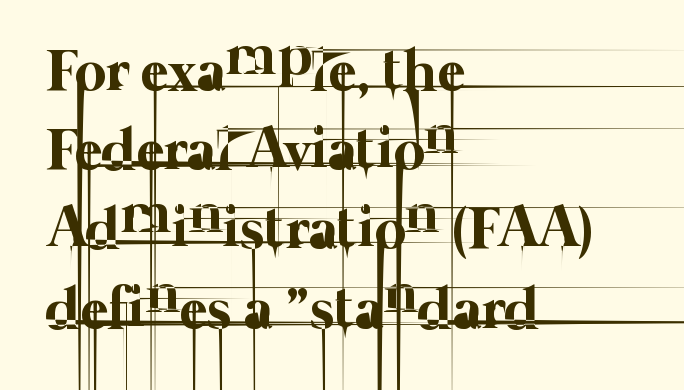
Q: Is the text bold? A: No.
Q: Is the text underlined? A: No.
Q: How is the paragraph aligned? A: Left-aligned.
Q: Is the spacing between letters normal or unusually wide? A: Normal.
Q: Is the spacing between lines tight, normal or loose? A: Normal.
Q: Width (condensed, normal, or wide)? A: Normal.
Q: Stroke contrast? A: Low.
Q: x-height? A: Medium.
Q: Monospaced? A: No.
